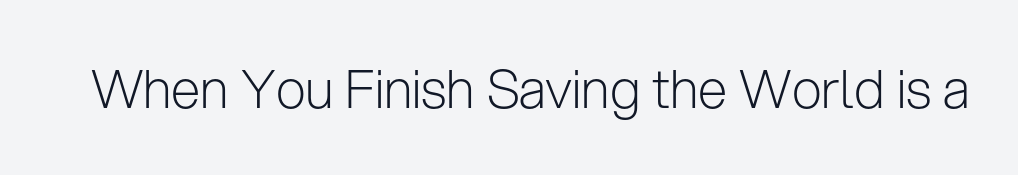
Q: Is the text bold? A: No.
Q: Is the text italic (slanted)? A: No, it is upright.
Q: Is the typeface a serif or a sans-serif typeface? A: Sans-serif.
Q: Is the text underlined? A: No.
Q: Is the spacing between letters normal or unusually wide? A: Normal.
Q: Width (condensed, normal, or wide)? A: Normal.
Q: Stroke contrast? A: Low.
Q: x-height? A: Medium.
Q: Monospaced? A: No.
